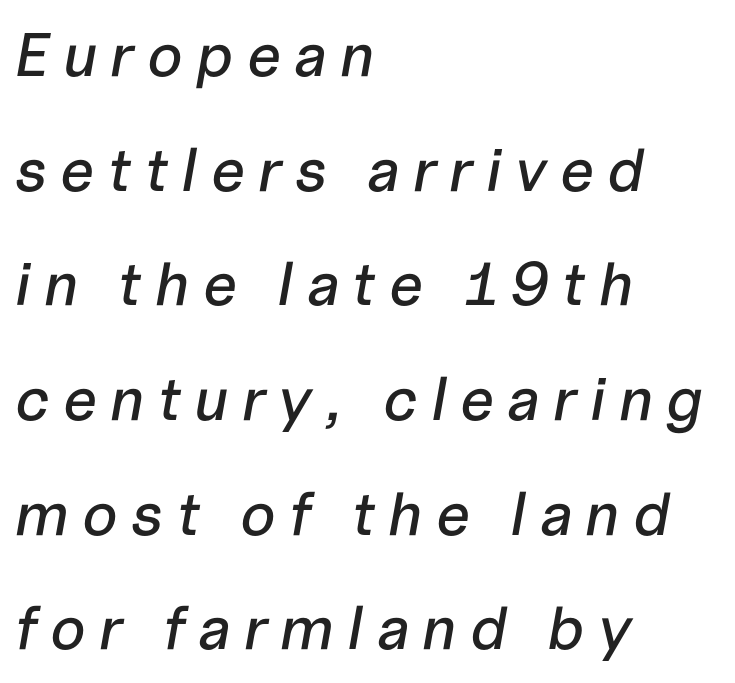
Q: Is the text italic (slanted)? A: Yes, it leans right by about 10 degrees.
Q: Is the text underlined? A: No.
Q: How is the paragraph aligned? A: Left-aligned.
Q: Is the spacing between letters normal or unusually wide? A: Unusually wide.
Q: Width (condensed, normal, or wide)? A: Normal.
Q: Stroke contrast? A: Low.
Q: x-height? A: Medium.
Q: Monospaced? A: No.
